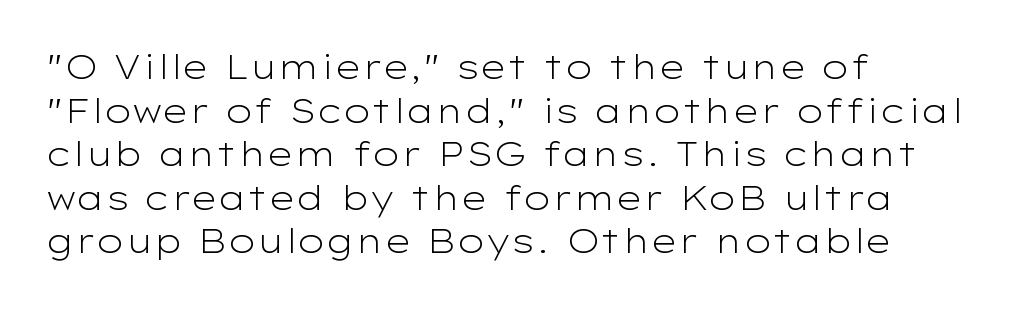
The image shows 33 px light, wide sans-serif type, upright; set left-aligned, normal line spacing (1.32x), normal letter spacing, not underlined; low stroke contrast and a medium x-height.
